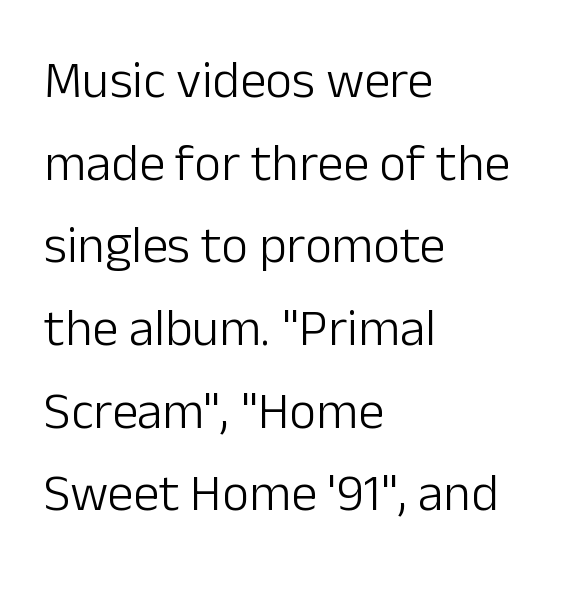
The image shows 52 px light sans-serif type, upright; set left-aligned, normal line spacing (1.59x), normal letter spacing, not underlined; low stroke contrast and a medium x-height.
